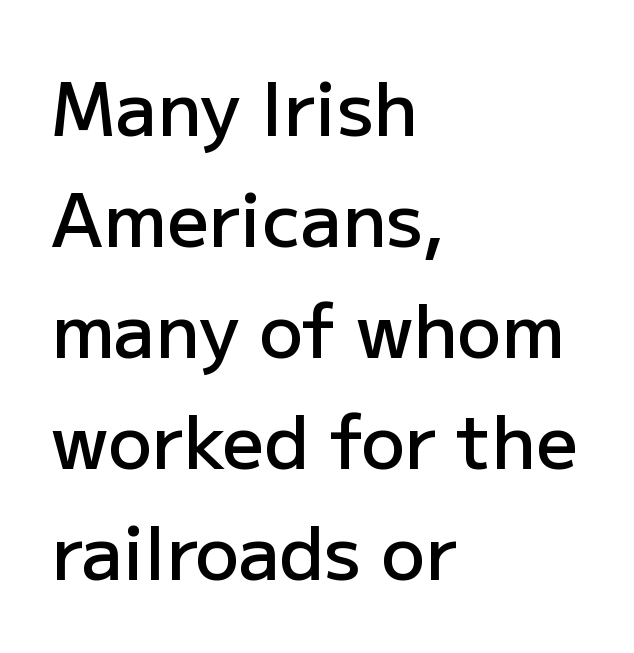
The image shows 73 px semibold sans-serif type, upright; set left-aligned, normal line spacing (1.52x), normal letter spacing, not underlined; low stroke contrast and a medium x-height.
